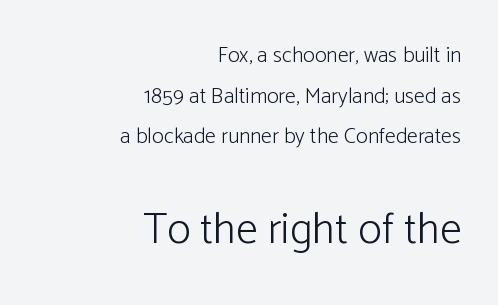
Q: Is the text bold? A: No.
Q: Is the text italic (slanted)? A: No, it is upright.
Q: Is the typeface a serif or a sans-serif typeface? A: Sans-serif.
Q: Is the text underlined? A: No.
Q: How is the paragraph aligned? A: Right-aligned.
Q: Is the spacing between letters normal or unusually wide? A: Normal.
Q: Which block of text is set in a larger size, the first (top) or the second (bottom)? A: The second (bottom) one.
Q: Width (condensed, normal, or wide)? A: Normal.
Q: Stroke contrast? A: Low.
Q: x-height? A: Medium.
Q: Monospaced? A: No.
